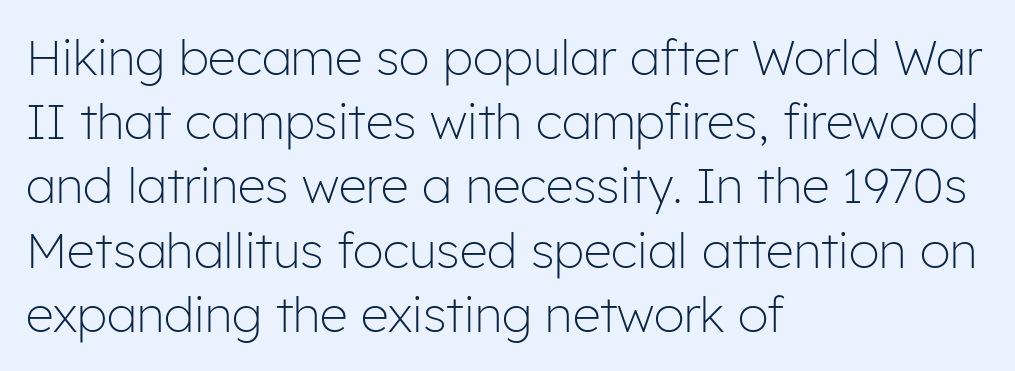
Stroke terminals: plain, sans-serif. Designer's note — italics off, roman on. Heft: none added — not bold. A typesetter would call this proportional, since set widths differ per character. The compositor pushed each line to the left boundary.
